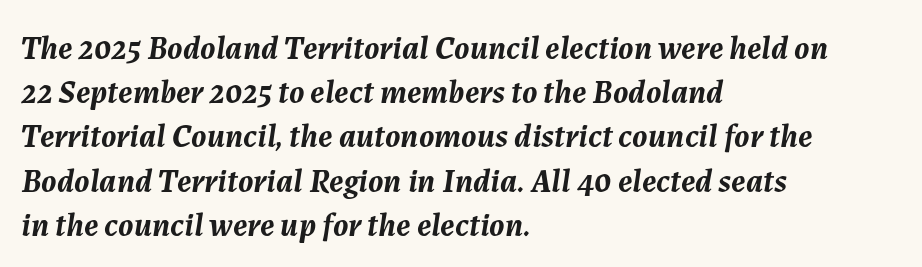
Q: Is the text bold? A: Yes.
Q: Is the text italic (slanted)? A: Yes, it leans right by about 7 degrees.
Q: Is the text underlined? A: No.
Q: How is the paragraph aligned? A: Left-aligned.
Q: Is the spacing between letters normal or unusually wide? A: Normal.
Q: Is the spacing between lines tight, normal or loose? A: Normal.
Q: Width (condensed, normal, or wide)? A: Normal.
Q: Stroke contrast? A: Medium.
Q: x-height? A: Medium.
Q: Monospaced? A: No.
